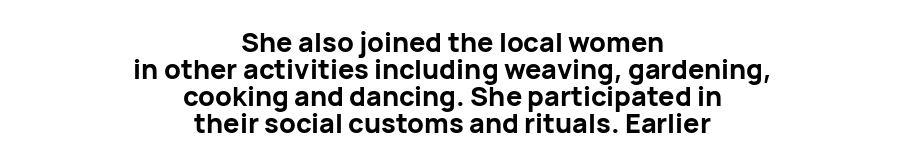
Q: Is the text bold? A: Yes.
Q: Is the text italic (slanted)? A: No, it is upright.
Q: Is the text underlined? A: No.
Q: How is the paragraph aligned? A: Centered.
Q: Is the spacing between letters normal or unusually wide? A: Normal.
Q: Is the spacing between lines tight, normal or loose? A: Tight.
